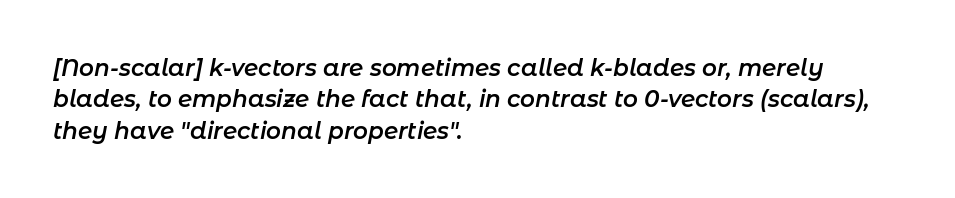
The glyphs are unaccompanied by any horizontal stroke below them. These words are printed semibold, heavier than regular yet not bold. The rag falls on the right side of this text block. The typography opts for an oblique posture over an upright one. Reading down the column, the eye jumps a familiar distance to each next line.
